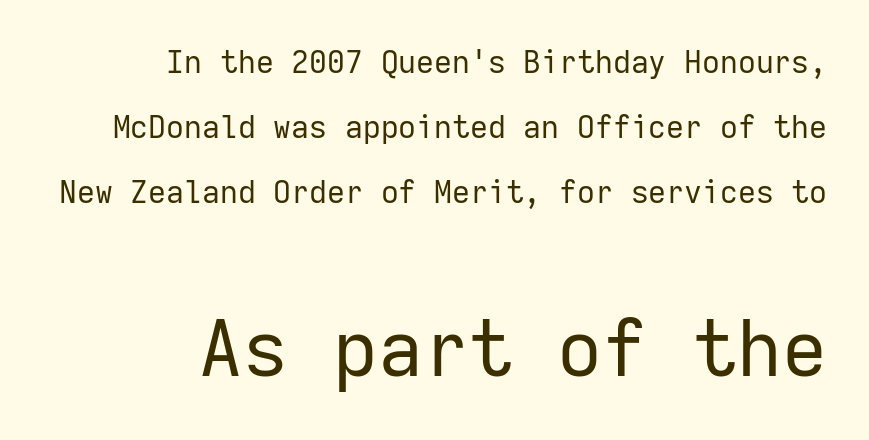
A roman cut, with each character standing at attention. Vertically, the passage feels expansive, rows floating well apart. These lines are rendered in a fixed-pitch font. Caption: upper text group reduced, lower text group enlarged. Between one letter and the next there's only the usual sliver of space.
